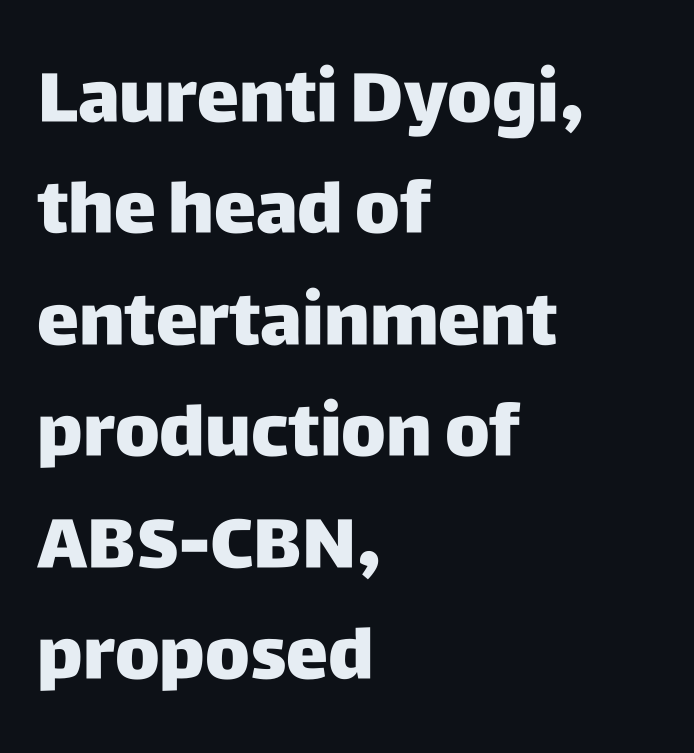
Q: Is the text italic (slanted)? A: No, it is upright.
Q: Is the typeface a serif or a sans-serif typeface? A: Sans-serif.
Q: Is the text underlined? A: No.
Q: How is the paragraph aligned? A: Left-aligned.
Q: Is the spacing between letters normal or unusually wide? A: Normal.
Q: Is the spacing between lines tight, normal or loose? A: Normal.
Q: Width (condensed, normal, or wide)? A: Normal.
Q: Stroke contrast? A: Low.
Q: x-height? A: Large.
Q: Monospaced? A: No.
